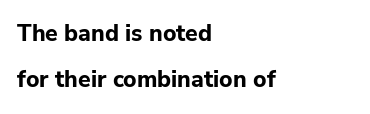
The image shows 23 px bold type, upright; set left-aligned, loose line spacing (2.01x), normal letter spacing, not underlined.
